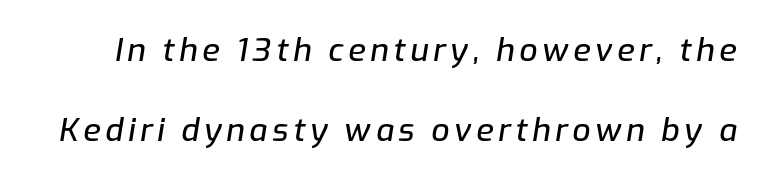
The image shows 32 px text type, italic (leaning right); set loose line spacing (2.49x), not underlined; low stroke contrast and a medium x-height.
